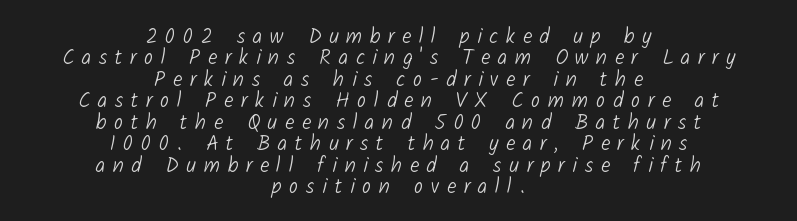
The image shows 21 px text type; set centered, tight line spacing (1.02x), unusually wide letter spacing (+0.36 em), not underlined.
